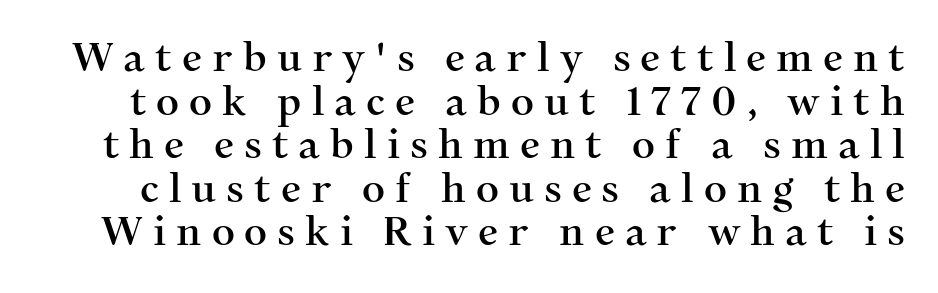
Q: Is the text italic (slanted)? A: No, it is upright.
Q: Is the typeface a serif or a sans-serif typeface? A: Serif.
Q: Is the text underlined? A: No.
Q: Is the spacing between letters normal or unusually wide? A: Unusually wide.
Q: Is the spacing between lines tight, normal or loose? A: Tight.
Q: Width (condensed, normal, or wide)? A: Normal.
Q: Stroke contrast? A: Medium.
Q: x-height? A: Medium.
Q: Monospaced? A: No.
